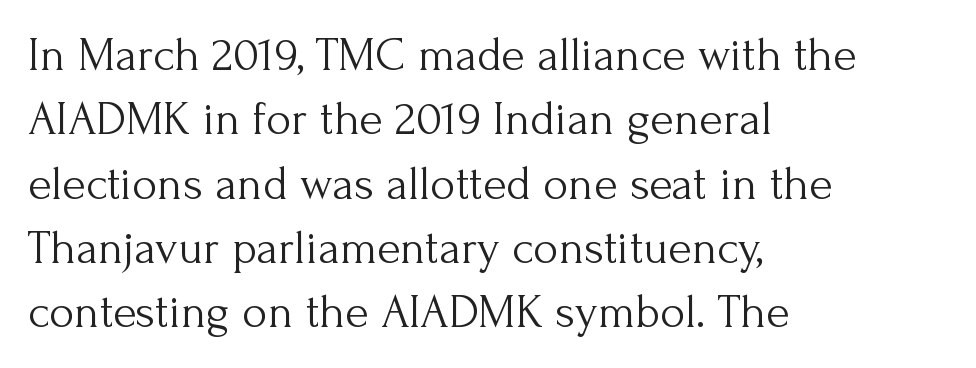
The cut favours lightness, reaching ordinary text weight at its darkest. Tall strokes in this sample are plumb rather than angled. Nobody touched the tracking dial on this one. Descenders are the only things crossing below the line.
